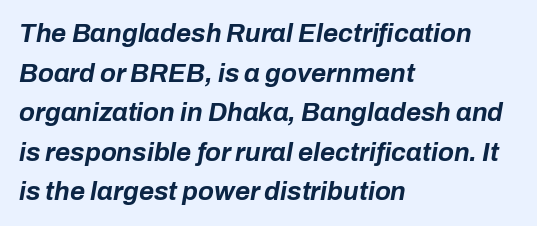
Q: Is the text bold? A: Yes.
Q: Is the text italic (slanted)? A: Yes, it leans right by about 10 degrees.
Q: Is the text underlined? A: No.
Q: How is the paragraph aligned? A: Left-aligned.
Q: Is the spacing between letters normal or unusually wide? A: Normal.
Q: Is the spacing between lines tight, normal or loose? A: Normal.
